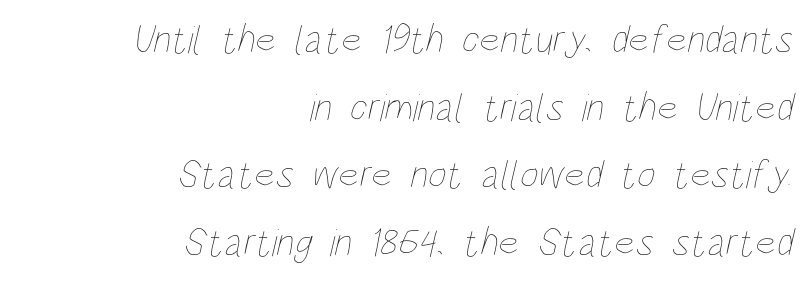
{"bold": "no", "weight": "thin", "width": "condensed", "stroke_contrast": "low", "x_height": "large", "monospaced": "no", "underline": "no", "align": "right", "line_spacing": "normal", "line_spacing_ratio": 1.69, "letter_spacing": "normal", "letter_spacing_em": 0.0, "glyph_px": 40}
